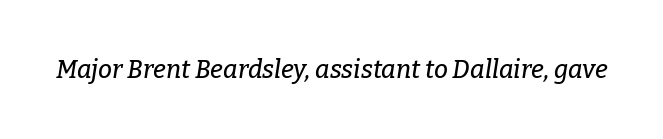
Q: Is the text italic (slanted)? A: Yes, it leans right by about 9 degrees.
Q: Is the text underlined? A: No.
Q: Is the spacing between letters normal or unusually wide? A: Normal.
